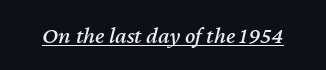
The image shows 24 px text type, italic (leaning right); set normal letter spacing, underlined.
